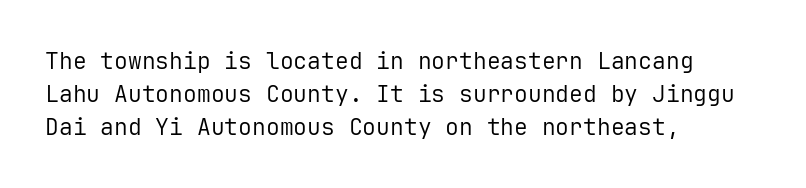
Q: Is the text bold? A: No.
Q: Is the text italic (slanted)? A: No, it is upright.
Q: Is the text underlined? A: No.
Q: How is the paragraph aligned? A: Left-aligned.
Q: Is the spacing between letters normal or unusually wide? A: Normal.
Q: Is the spacing between lines tight, normal or loose? A: Normal.
